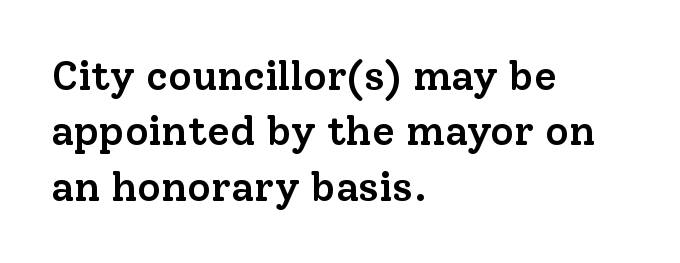
{"serif": "yes", "italic": "no", "bold": "semi", "weight": "semibold", "width": "normal", "stroke_contrast": "low", "x_height": "medium", "monospaced": "no", "underline": "no", "align": "left", "line_spacing": "normal", "line_spacing_ratio": 1.35, "letter_spacing": "normal", "letter_spacing_em": 0.0, "glyph_px": 41}
